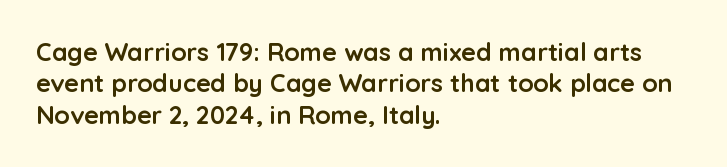
{"italic": "no", "bold": "yes", "underline": "no", "align": "left", "line_spacing": "normal", "line_spacing_ratio": 1.26, "letter_spacing": "normal", "letter_spacing_em": 0.0, "glyph_px": 25}
